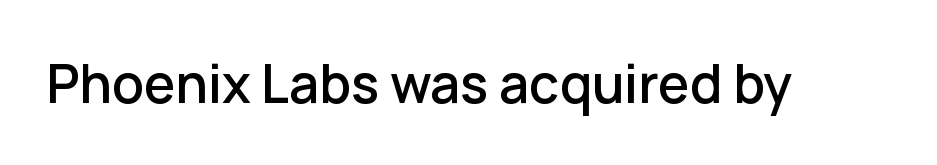
Q: Is the text italic (slanted)? A: No, it is upright.
Q: Is the typeface a serif or a sans-serif typeface? A: Sans-serif.
Q: Is the text underlined? A: No.
Q: Is the spacing between letters normal or unusually wide? A: Normal.
Q: Width (condensed, normal, or wide)? A: Normal.
Q: Stroke contrast? A: Low.
Q: x-height? A: Medium.
Q: Monospaced? A: No.
